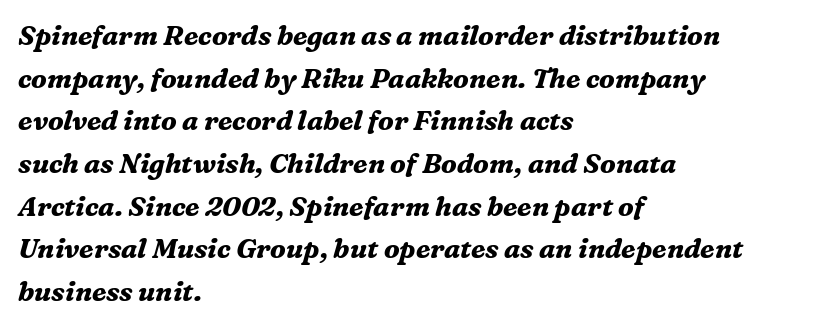
{"italic": "yes", "lean": "right", "slant_degrees": 16, "bold": "yes", "underline": "no", "align": "left", "line_spacing": "normal", "line_spacing_ratio": 1.58, "letter_spacing": "normal", "letter_spacing_em": 0.0, "glyph_px": 27}
